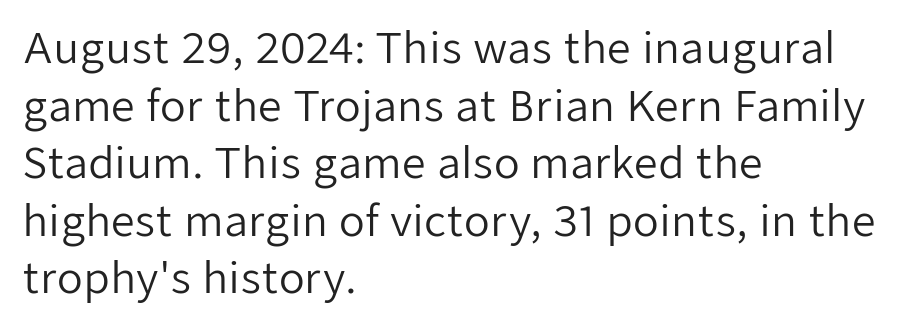
{"serif": "no", "italic": "no", "bold": "no", "weight": "regular", "width": "normal", "stroke_contrast": "low", "x_height": "medium", "monospaced": "no", "underline": "no", "align": "left", "line_spacing": "normal", "line_spacing_ratio": 1.37, "letter_spacing": "normal", "letter_spacing_em": 0.0, "glyph_px": 42}
